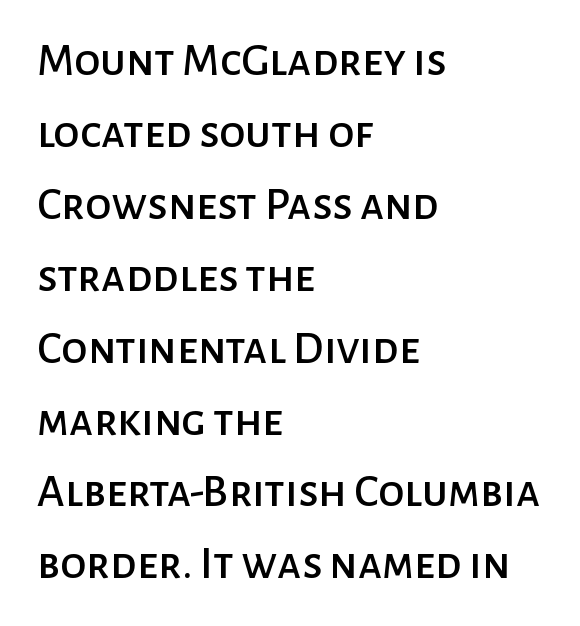
{"serif": "no", "italic": "no", "width": "normal", "stroke_contrast": "low", "x_height": "medium", "monospaced": "no", "underline": "no", "align": "left", "line_spacing": "normal", "line_spacing_ratio": 1.53, "letter_spacing": "normal", "letter_spacing_em": 0.0, "glyph_px": 47}
